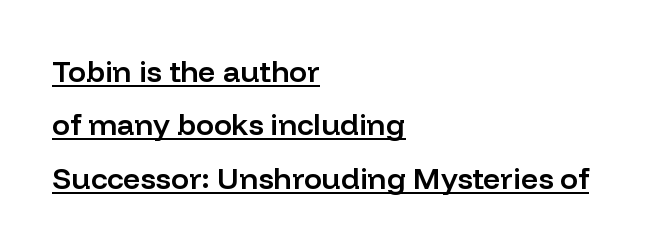
Q: Is the text bold? A: Semi-bold.
Q: Is the text italic (slanted)? A: No, it is upright.
Q: Is the typeface a serif or a sans-serif typeface? A: Sans-serif.
Q: Is the text underlined? A: Yes.
Q: How is the paragraph aligned? A: Left-aligned.
Q: Is the spacing between letters normal or unusually wide? A: Normal.
Q: Width (condensed, normal, or wide)? A: Normal.
Q: Stroke contrast? A: Low.
Q: x-height? A: Medium.
Q: Monospaced? A: No.
